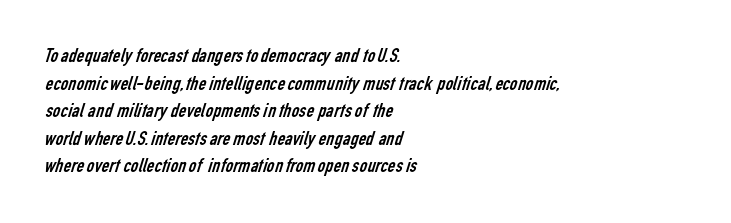
The image shows 21 px text type; set left-aligned, normal line spacing (1.31x), normal letter spacing, not underlined.
